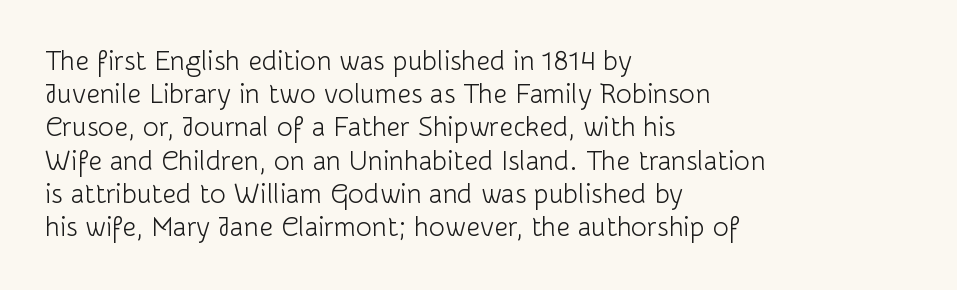
The image shows 27 px text type, upright; set left-aligned, line spacing 1.23x, normal letter spacing, not underlined.
